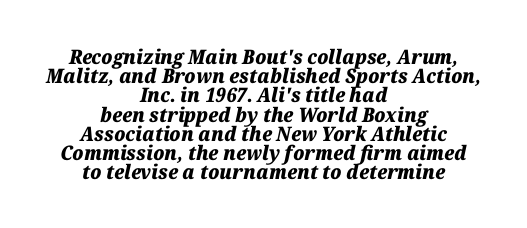
Q: Is the text bold? A: Yes.
Q: Is the text italic (slanted)? A: Yes, it leans right by about 12 degrees.
Q: Is the text underlined? A: No.
Q: How is the paragraph aligned? A: Centered.
Q: Is the spacing between letters normal or unusually wide? A: Normal.
Q: Is the spacing between lines tight, normal or loose? A: Tight.
